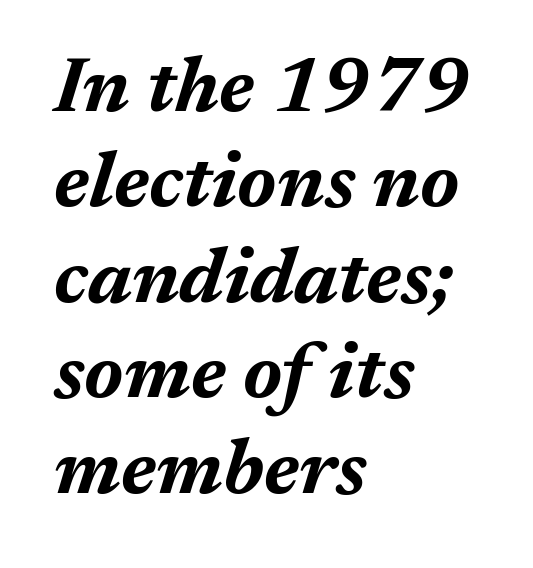
Varying glyph widths throughout — classic text-font behaviour. Does the weight exceed regular? Yes, all the way to bold. Caption: multi-line text, flush left, ragged right. Check under the words: just untouched page. Is the type slanted? Yes — the strokes lean at a clear angle.
